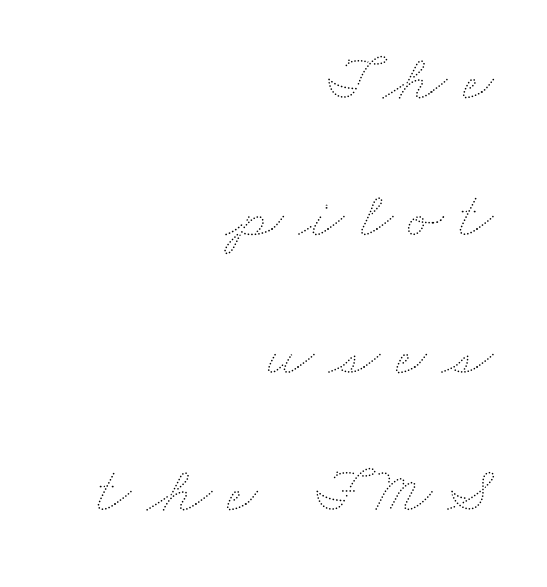
Q: Is the text bold? A: No.
Q: Is the text underlined? A: No.
Q: How is the paragraph aligned? A: Right-aligned.
Q: Is the spacing between letters normal or unusually wide? A: Unusually wide.
Q: Is the spacing between lines tight, normal or loose? A: Loose.
Q: Width (condensed, normal, or wide)? A: Wide.
Q: Stroke contrast? A: Medium.
Q: x-height? A: Small.
Q: Monospaced? A: No.
